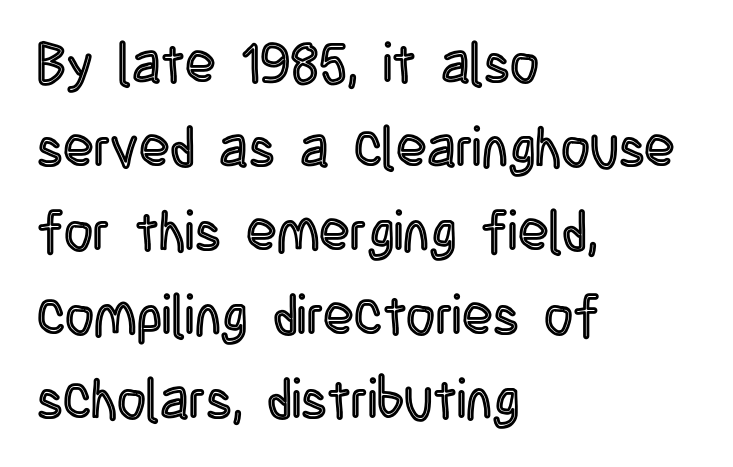
Q: Is the text italic (slanted)? A: No, it is upright.
Q: Is the text underlined? A: No.
Q: How is the paragraph aligned? A: Left-aligned.
Q: Is the spacing between letters normal or unusually wide? A: Normal.
Q: Is the spacing between lines tight, normal or loose? A: Normal.
Q: Width (condensed, normal, or wide)? A: Condensed.
Q: x-height? A: Large.
Q: Monospaced? A: No.
